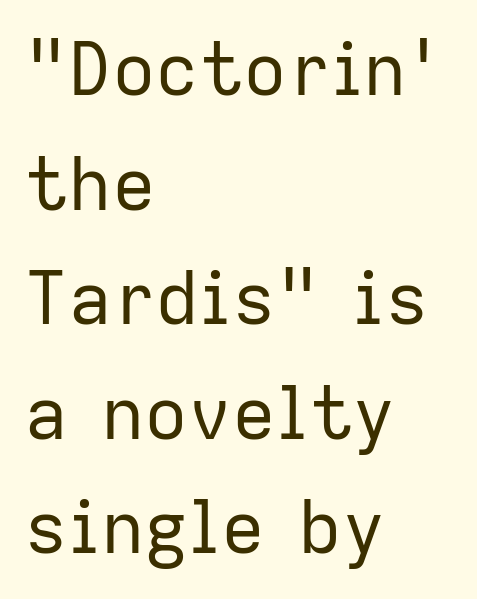
No word sits above an underline. Is this a sans? Yes — the strokes have no serifs. The axis of the letterforms is exactly vertical. Ink coverage per letter is moderate at most. These lines are rendered in a variable-pitch font. The type is set solid horizontally, with unmodified tracking.
